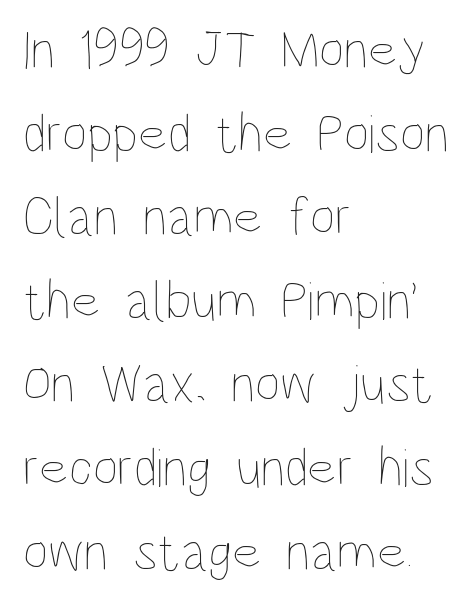
Looks like regular typesetting: each glyph gets only the width it needs. Is there any slant? The stems are plumb. Alignment: flush left. Type without underlining. The vertical gap from one line to the next is medium. The strokes carry an ordinary text weight at most.
